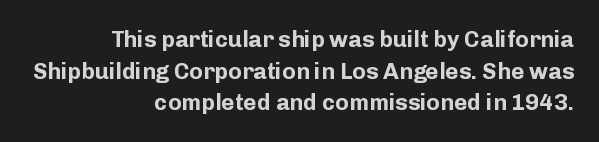
Each word holds together tightly as a unit, with standard inter-letter gaps. Every letter is thick-stroked: bold, no question. Leftover space on each line is placed entirely before the opening word. Posture: straight, roman, zero tilt.
